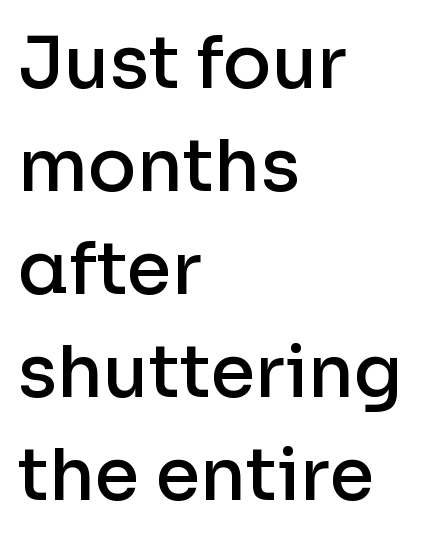
The image shows 72 px semibold sans-serif type, upright; set left-aligned, normal line spacing (1.43x), normal letter spacing, not underlined; low stroke contrast and a medium x-height.
